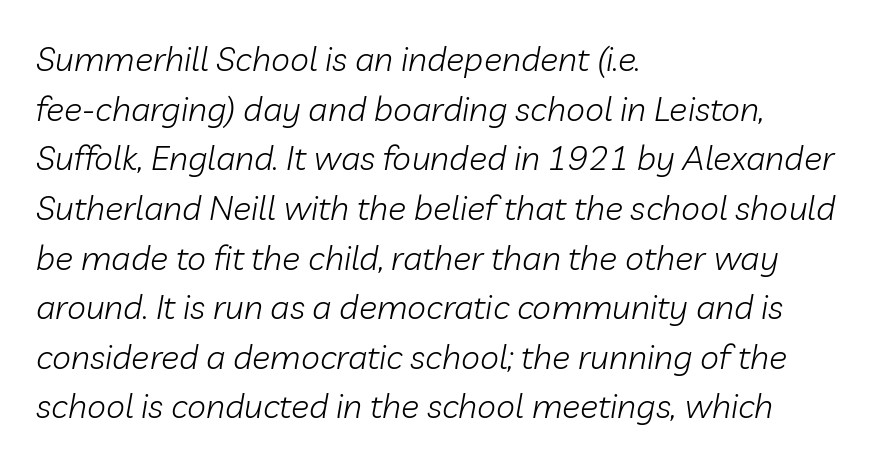
Q: Is the text bold? A: No.
Q: Is the text italic (slanted)? A: Yes, it leans right by about 10 degrees.
Q: Is the text underlined? A: No.
Q: How is the paragraph aligned? A: Left-aligned.
Q: Is the spacing between letters normal or unusually wide? A: Normal.
Q: Is the spacing between lines tight, normal or loose? A: Normal.
Q: Width (condensed, normal, or wide)? A: Normal.
Q: Stroke contrast? A: Low.
Q: x-height? A: Medium.
Q: Monospaced? A: No.
